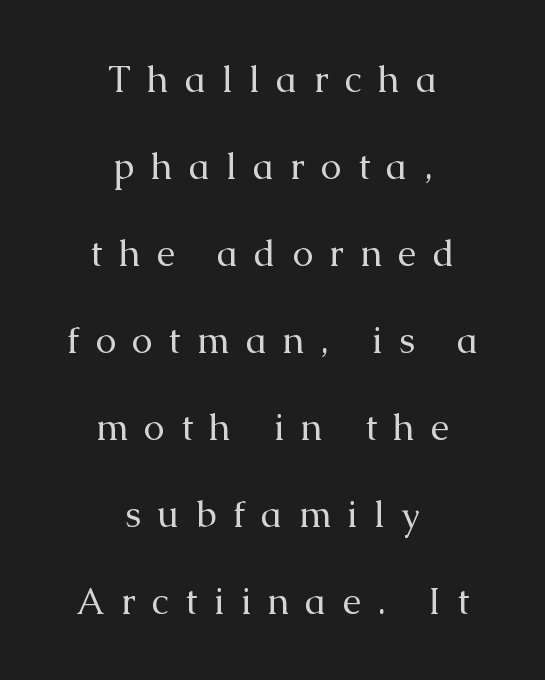
Q: Is the text bold? A: No.
Q: Is the text italic (slanted)? A: No, it is upright.
Q: Is the typeface a serif or a sans-serif typeface? A: Serif.
Q: Is the text underlined? A: No.
Q: How is the paragraph aligned? A: Centered.
Q: Is the spacing between letters normal or unusually wide? A: Unusually wide.
Q: Is the spacing between lines tight, normal or loose? A: Loose.
Q: Width (condensed, normal, or wide)? A: Normal.
Q: Stroke contrast? A: Medium.
Q: x-height? A: Medium.
Q: Monospaced? A: No.
